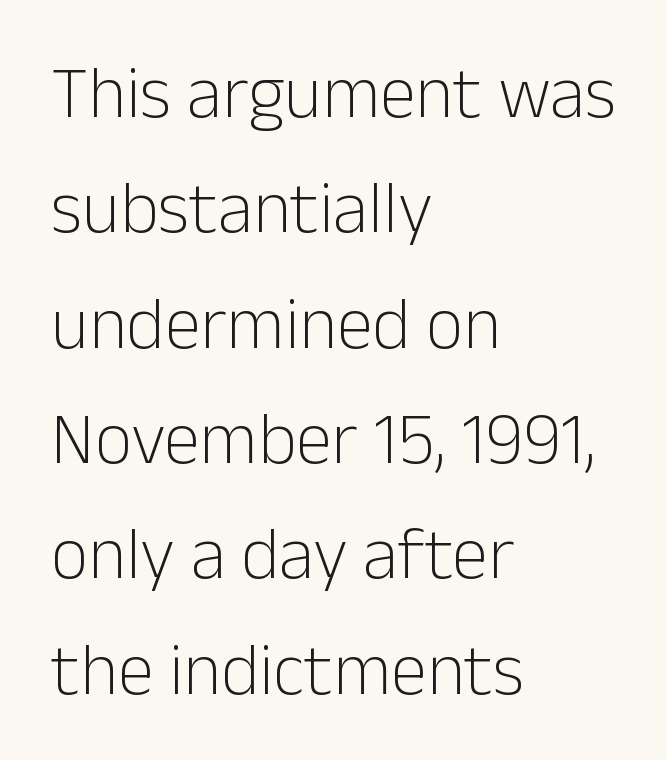
{"serif": "no", "italic": "no", "bold": "no", "weight": "light", "width": "normal", "stroke_contrast": "low", "x_height": "medium", "monospaced": "no", "underline": "no", "align": "left", "line_spacing": "normal", "line_spacing_ratio": 1.58, "letter_spacing": "normal", "letter_spacing_em": 0.0, "glyph_px": 73}
